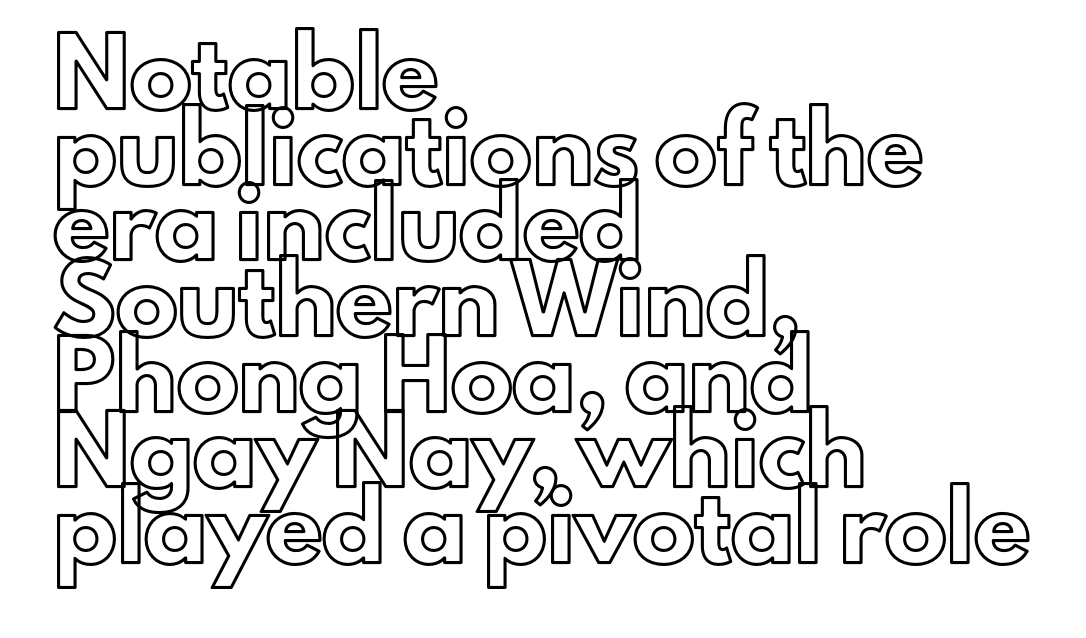
Q: Is the text italic (slanted)? A: No, it is upright.
Q: Is the text underlined? A: No.
Q: How is the paragraph aligned? A: Left-aligned.
Q: Is the spacing between letters normal or unusually wide? A: Normal.
Q: Width (condensed, normal, or wide)? A: Normal.
Q: x-height? A: Small.
Q: Monospaced? A: No.
